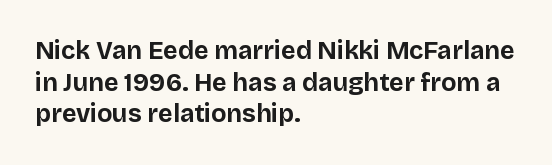
Short and long lines alike share a common starting point at left. The vertical gap from one line to the next is medium. Does the lettering tilt? It doesn't — this is upright. Underline: absent. The tracking reads as untouched default to a designer's eye. Chunky letters — that's bold for sure.
